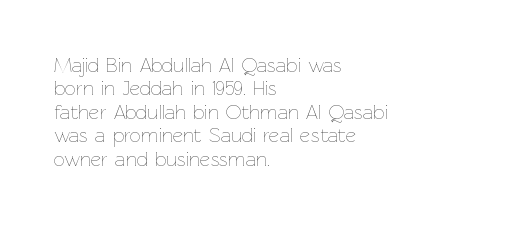
Q: Is the text bold? A: No.
Q: Is the text italic (slanted)? A: No, it is upright.
Q: Is the text underlined? A: No.
Q: How is the paragraph aligned? A: Left-aligned.
Q: Is the spacing between letters normal or unusually wide? A: Normal.
